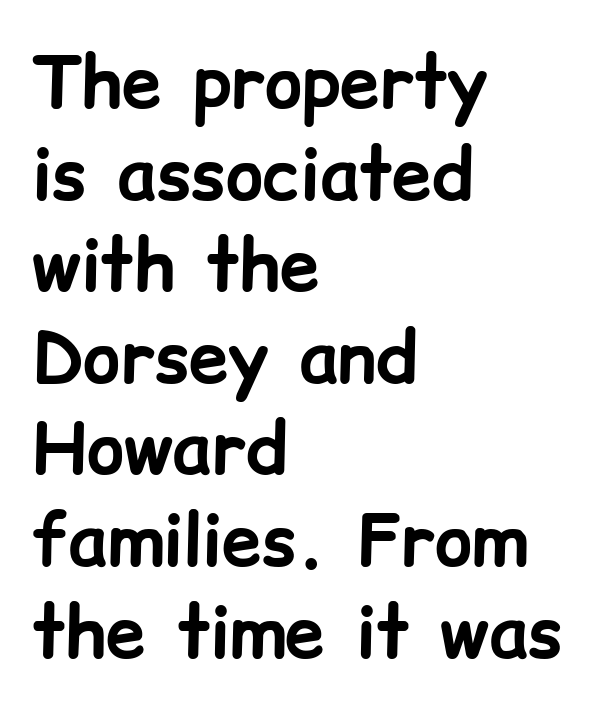
The image shows 71 px bold sans-serif type, upright; set left-aligned, normal line spacing (1.29x), normal letter spacing, not underlined; low stroke contrast and a medium x-height.
